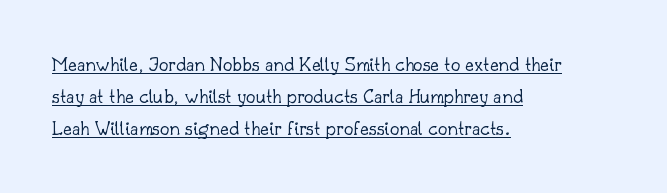
Inter-character spacing is left at the font's built-in metrics. Layout note: lines flush left. Students, observe: this is what conventionally led text looks like. You can tell it's not italic because the verticals are truly vertical.
